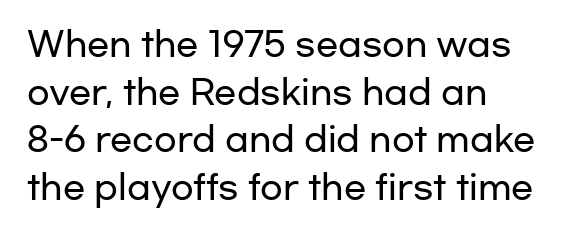
Serif or sans? Sans — the stroke terminals are bare. How are the letters spaced? Ordinarily, with no added tracking. Layout note: lines flush left. Regular leading. Underline: absent.
